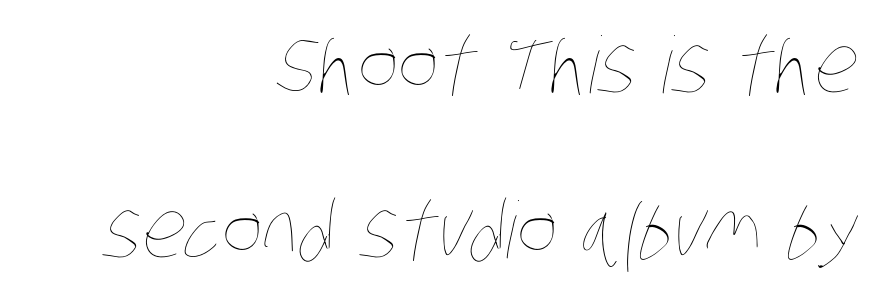
Q: Is the text bold? A: No.
Q: Is the text underlined? A: No.
Q: How is the paragraph aligned? A: Right-aligned.
Q: Is the spacing between letters normal or unusually wide? A: Normal.
Q: Is the spacing between lines tight, normal or loose? A: Loose.
Q: Width (condensed, normal, or wide)? A: Condensed.
Q: Stroke contrast? A: Low.
Q: x-height? A: Large.
Q: Monospaced? A: No.
